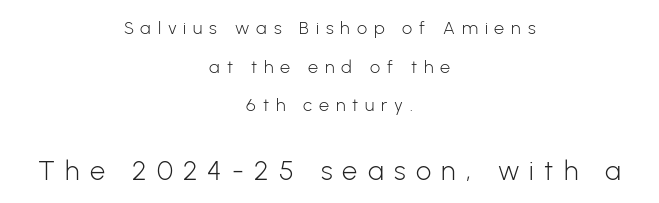
The image shows 27 px text type, upright; set centered, loose line spacing (2.15x), unusually wide letter spacing (+0.38 em), not underlined; the second (bottom) block is 1.5x larger.
